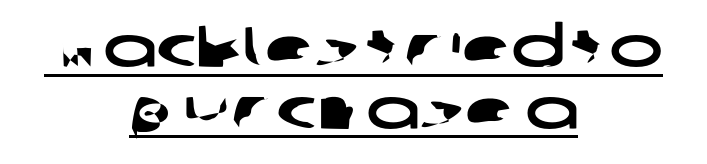
{"serif": "no", "width": "wide", "stroke_contrast": "low", "x_height": "large", "monospaced": "no", "underline": "yes", "align": "center", "line_spacing": "tight", "line_spacing_ratio": 1.08, "letter_spacing": "normal", "letter_spacing_em": 0.0, "glyph_px": 57}
